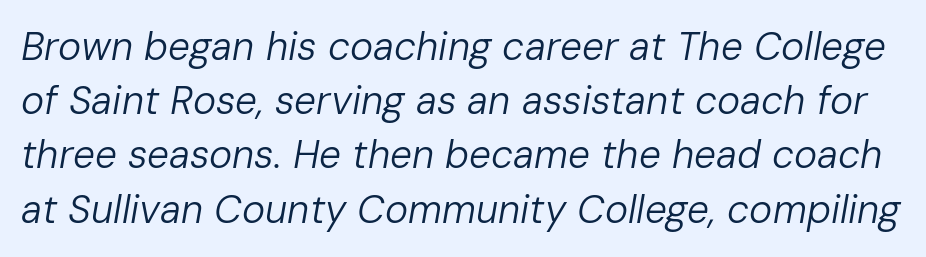
Is the letter spacing exaggerated? No — it looks like the ordinary default. Descender tails drop into unmarked territory. Quick note: interline space is typical. Character widths vary here, with narrow letters taking less room than wide ones. Quick note: italic.
